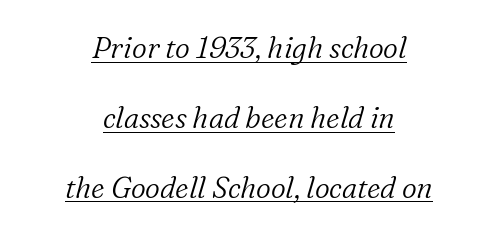
{"serif": "yes", "italic": "yes", "lean": "right", "slant_degrees": 16, "bold": "no", "weight": "light", "width": "normal", "stroke_contrast": "low", "x_height": "medium", "monospaced": "no", "underline": "yes", "align": "center", "line_spacing": "loose", "line_spacing_ratio": 2.41, "letter_spacing": "normal", "letter_spacing_em": 0.0, "glyph_px": 29}
